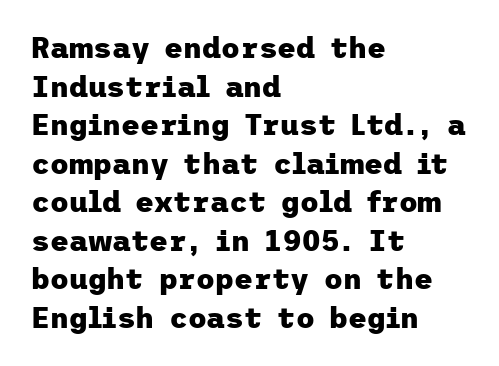
The image shows 29 px heavy sans-serif type, upright; set left-aligned, normal line spacing (1.33x), normal letter spacing, not underlined; low stroke contrast and a medium x-height.
